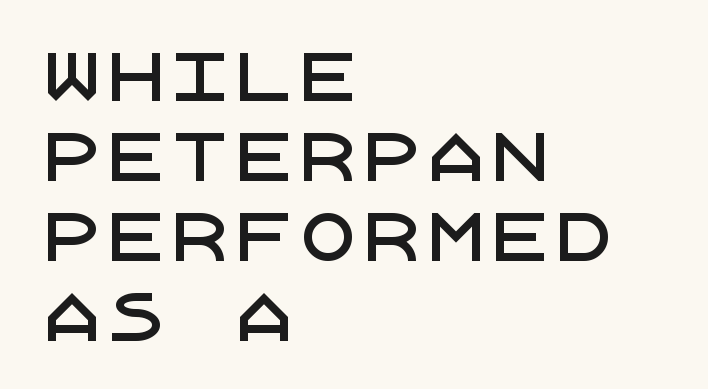
Horizontally, the lines are justified to the leading edge only. Short note: letters normally spaced. Letterform terminals end flat and unadorned throughout the passage. The font's upright variant was chosen for this text. What's the leading like? Ordinary, nothing unusual. Beneath every word, the page is bare.
